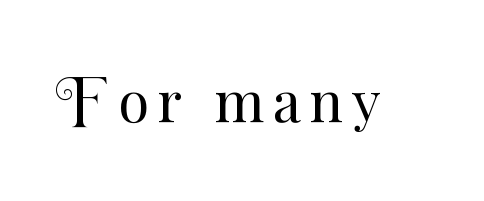
Q: Is the text bold? A: No.
Q: Is the text italic (slanted)? A: No, it is upright.
Q: Is the text underlined? A: No.
Q: Width (condensed, normal, or wide)? A: Normal.
Q: Stroke contrast? A: Medium.
Q: x-height? A: Small.
Q: Monospaced? A: No.
